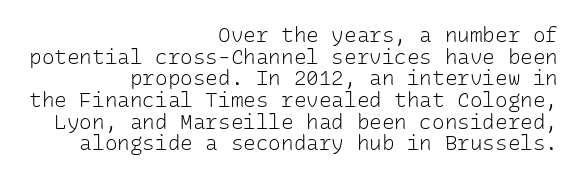
Q: Is the text bold? A: No.
Q: Is the text italic (slanted)? A: No, it is upright.
Q: Is the text underlined? A: No.
Q: How is the paragraph aligned? A: Right-aligned.
Q: Is the spacing between letters normal or unusually wide? A: Normal.
Q: Is the spacing between lines tight, normal or loose? A: Tight.
